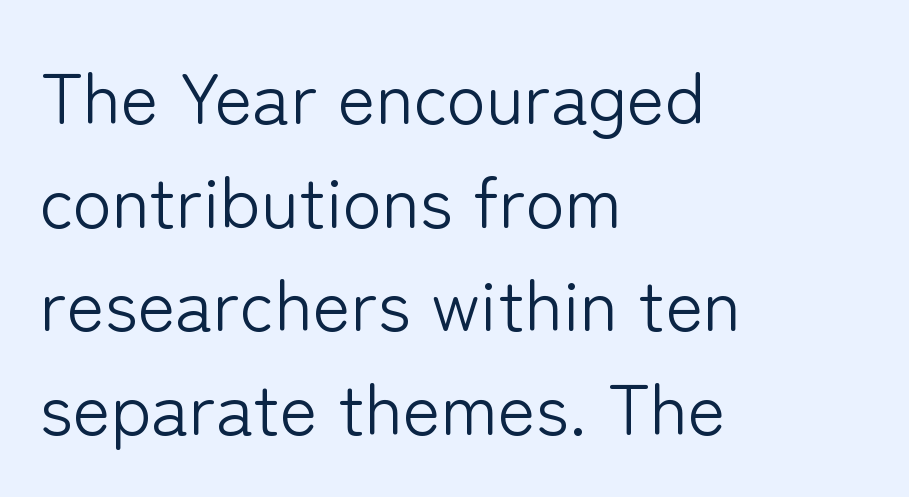
{"serif": "no", "italic": "no", "bold": "no", "weight": "light", "width": "normal", "stroke_contrast": "low", "x_height": "medium", "monospaced": "no", "underline": "no", "align": "left", "line_spacing": "normal", "line_spacing_ratio": 1.44, "letter_spacing": "normal", "letter_spacing_em": 0.0, "glyph_px": 72}
